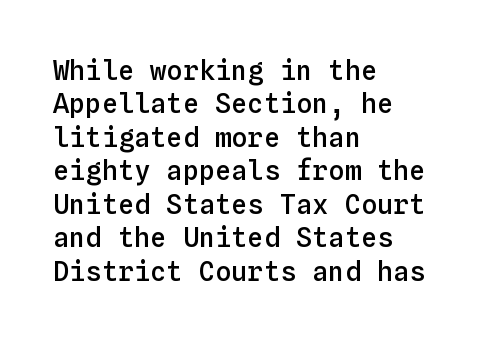
The image shows 27 px text type, upright; set left-aligned, line spacing 1.24x, normal letter spacing, not underlined.
